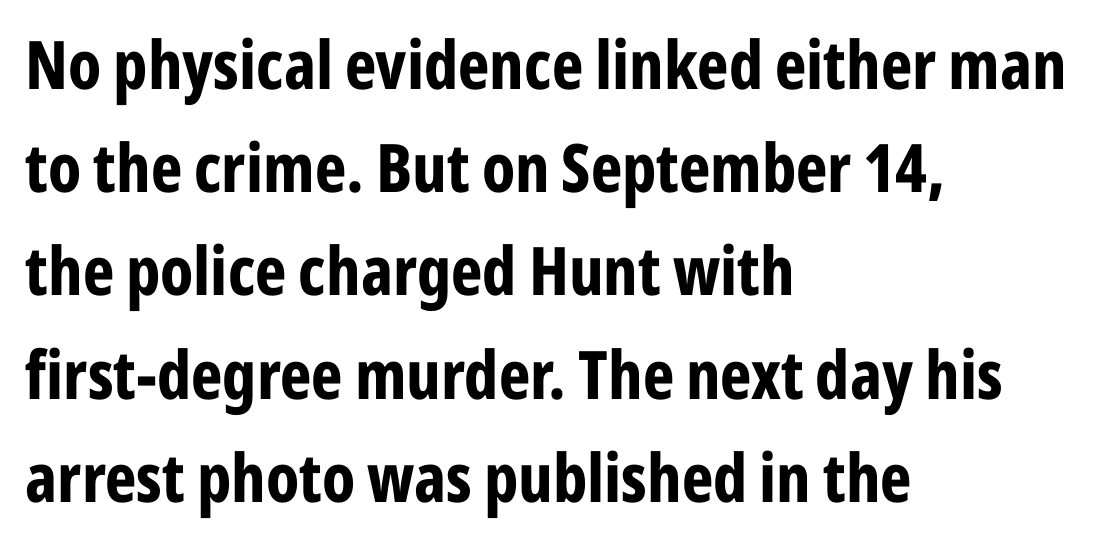
Q: Is the text bold? A: Yes.
Q: Is the text italic (slanted)? A: No, it is upright.
Q: Is the typeface a serif or a sans-serif typeface? A: Sans-serif.
Q: Is the text underlined? A: No.
Q: How is the paragraph aligned? A: Left-aligned.
Q: Is the spacing between letters normal or unusually wide? A: Normal.
Q: Is the spacing between lines tight, normal or loose? A: Normal.
Q: Width (condensed, normal, or wide)? A: Condensed.
Q: Stroke contrast? A: Low.
Q: x-height? A: Medium.
Q: Monospaced? A: No.
